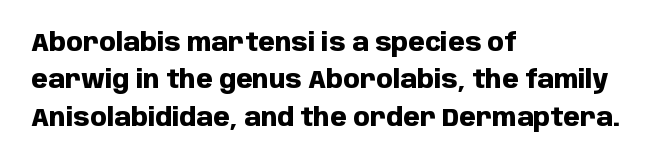
The image shows 24 px bold type, upright; set left-aligned, normal line spacing (1.56x), normal letter spacing, not underlined.
